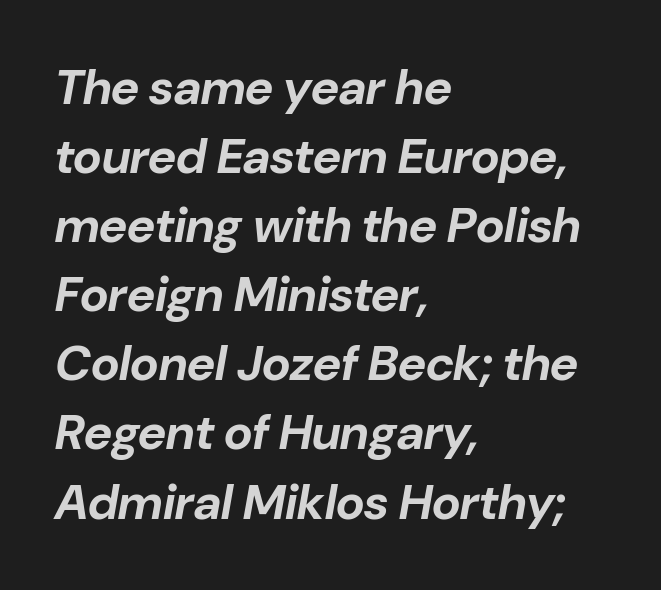
{"italic": "yes", "lean": "right", "slant_degrees": 10, "bold": "yes", "weight": "bold", "width": "normal", "stroke_contrast": "low", "x_height": "medium", "monospaced": "no", "underline": "no", "align": "left", "line_spacing": "normal", "line_spacing_ratio": 1.41, "letter_spacing": "normal", "letter_spacing_em": 0.0, "glyph_px": 49}
